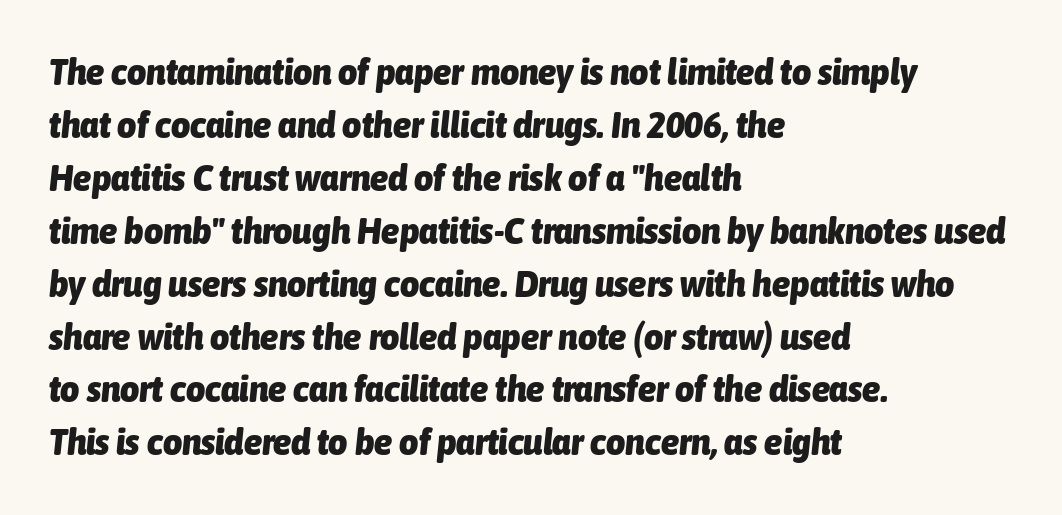
The image shows 37 px heavy, condensed type, italic (leaning right); set left-aligned, normal line spacing (1.43x), normal letter spacing, not underlined; low stroke contrast and a medium x-height.
